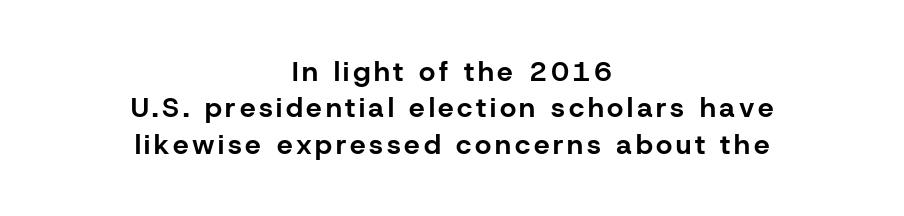
Think of a printed novel: that variable character pitch is what you see here. Bare-footed words on every line. These lines sit exactly where default settings would place them. Horizontally, the lines are justified to the midpoint only. These lines are composed in type without serifs.
